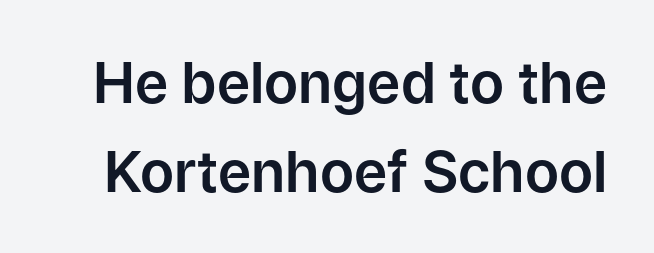
Q: Is the text italic (slanted)? A: No, it is upright.
Q: Is the typeface a serif or a sans-serif typeface? A: Sans-serif.
Q: Is the text underlined? A: No.
Q: Is the spacing between letters normal or unusually wide? A: Normal.
Q: Is the spacing between lines tight, normal or loose? A: Normal.
Q: Width (condensed, normal, or wide)? A: Normal.
Q: Stroke contrast? A: Low.
Q: x-height? A: Medium.
Q: Monospaced? A: No.
